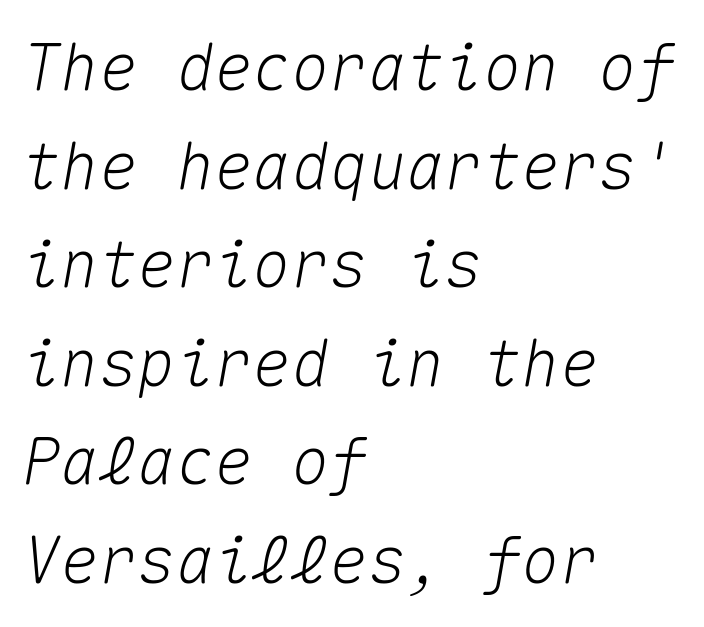
Q: Is the text italic (slanted)? A: Yes, it leans right by about 10 degrees.
Q: Is the text underlined? A: No.
Q: How is the paragraph aligned? A: Left-aligned.
Q: Is the spacing between letters normal or unusually wide? A: Normal.
Q: Is the spacing between lines tight, normal or loose? A: Normal.
Q: Width (condensed, normal, or wide)? A: Normal.
Q: Stroke contrast? A: Medium.
Q: x-height? A: Medium.
Q: Monospaced? A: Yes.
